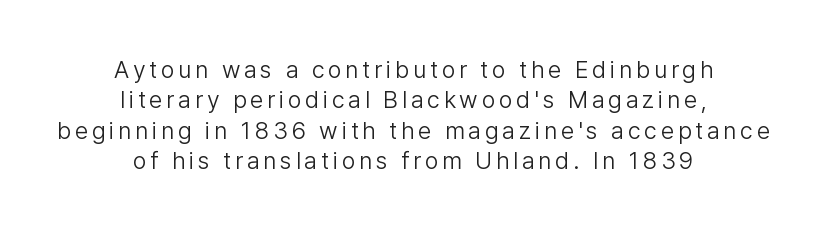
This is roman type, the default non-slanted kind. Stems and bowls with no extra thickness — not bold. The paragraph has two soft edges and a firm central axis. Regular leading. Clear beneath every line of the passage.
